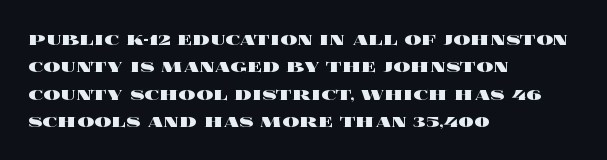
Q: Is the text bold? A: Yes.
Q: Is the text italic (slanted)? A: No, it is upright.
Q: Is the text underlined? A: No.
Q: How is the paragraph aligned? A: Left-aligned.
Q: Is the spacing between letters normal or unusually wide? A: Normal.
Q: Is the spacing between lines tight, normal or loose? A: Normal.
